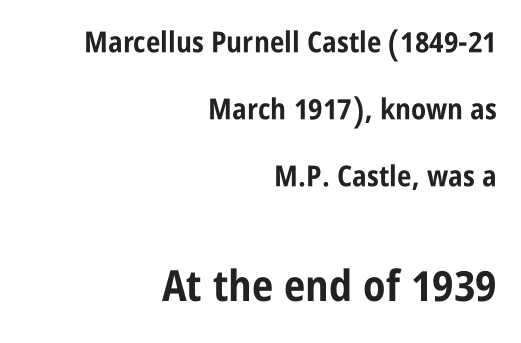
The lettering holds an erect, upright posture throughout. The glyphs are unaccompanied by any horizontal stroke below them. What weight is shown? A full bold with thick strokes. Words appear dense and cohesive because spacing is normal. The paragraph has a hard right edge and a soft left edge. The following chunk of copy outweighs the initial chunk in type size.
